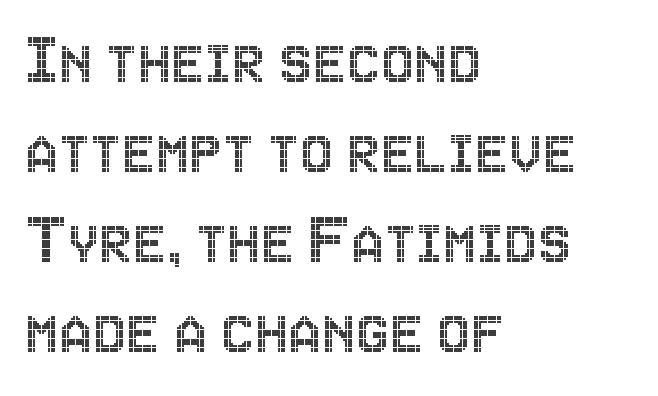
{"italic": "no", "width": "condensed", "x_height": "large", "monospaced": "no", "underline": "no", "align": "left", "line_spacing_ratio": 1.2, "letter_spacing": "normal", "letter_spacing_em": 0.0, "glyph_px": 75}
